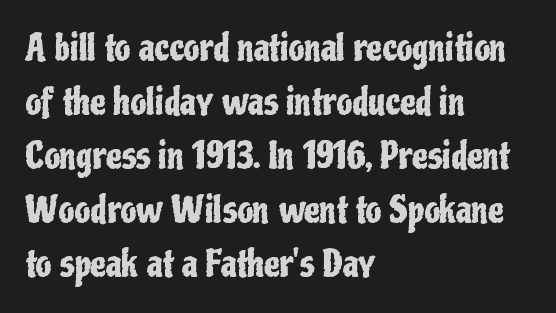
The image shows 35 px condensed sans-serif type, upright; set left-aligned, normal line spacing (1.54x), normal letter spacing, not underlined; low stroke contrast and a medium x-height.
